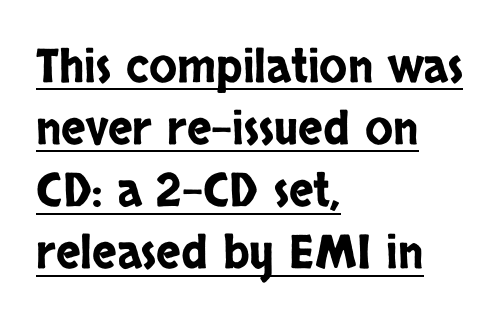
The image shows 46 px condensed sans-serif type, upright; set left-aligned, normal line spacing (1.35x), normal letter spacing, underlined; low stroke contrast and a large x-height.
